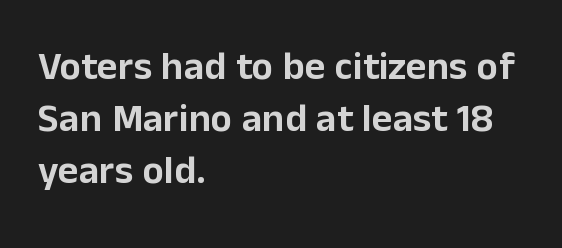
The image shows 40 px sans-serif type, upright; set left-aligned, normal line spacing (1.3x), normal letter spacing, not underlined; low stroke contrast and a medium x-height.
